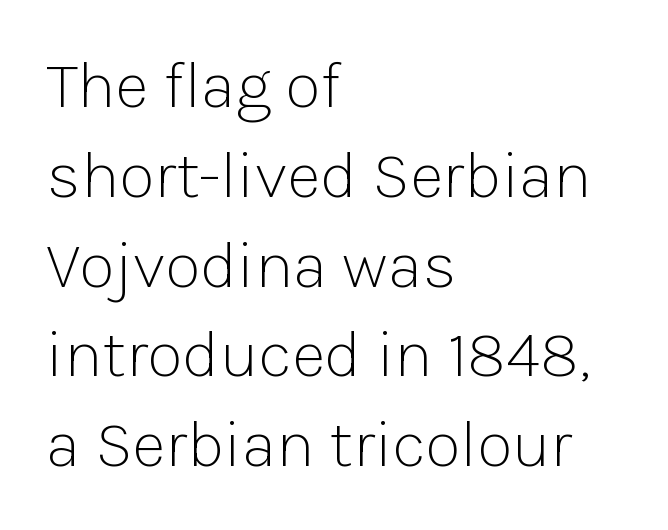
{"serif": "no", "italic": "no", "bold": "no", "weight": "light", "width": "normal", "stroke_contrast": "low", "x_height": "medium", "monospaced": "no", "underline": "no", "align": "left", "line_spacing": "normal", "line_spacing_ratio": 1.36, "letter_spacing": "normal", "letter_spacing_em": 0.0, "glyph_px": 66}
